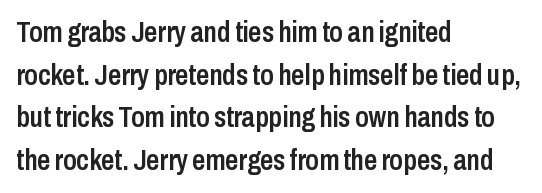
{"serif": "no", "italic": "no", "bold": "semi", "weight": "semibold", "width": "condensed", "stroke_contrast": "low", "x_height": "medium", "monospaced": "no", "underline": "no", "align": "left", "line_spacing": "normal", "line_spacing_ratio": 1.47, "letter_spacing": "normal", "letter_spacing_em": 0.0, "glyph_px": 29}
